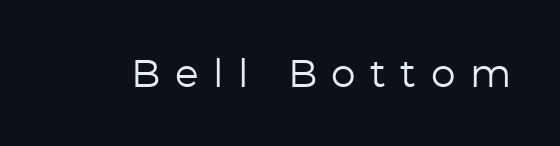
Q: Is the text bold? A: No.
Q: Is the text italic (slanted)? A: No, it is upright.
Q: Is the typeface a serif or a sans-serif typeface? A: Sans-serif.
Q: Is the text underlined? A: No.
Q: Is the spacing between letters normal or unusually wide? A: Unusually wide.
Q: Width (condensed, normal, or wide)? A: Normal.
Q: Stroke contrast? A: Low.
Q: x-height? A: Medium.
Q: Monospaced? A: No.
